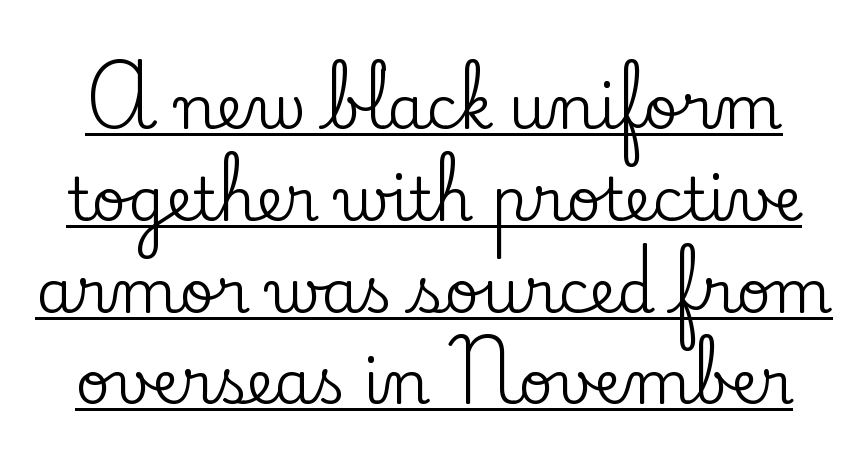
{"serif": "yes", "italic": "no", "width": "normal", "stroke_contrast": "low", "x_height": "small", "monospaced": "no", "underline": "yes", "line_spacing": "normal", "line_spacing_ratio": 1.53, "letter_spacing": "normal", "letter_spacing_em": 0.0, "glyph_px": 60}
